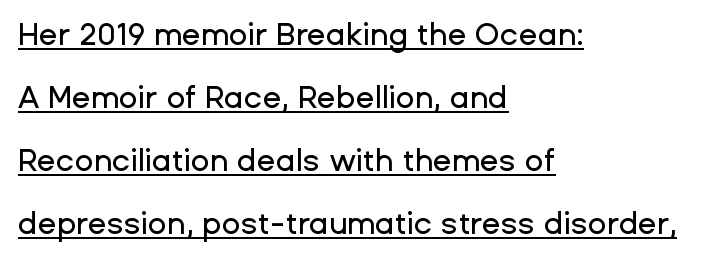
The image shows 31 px sans-serif type, upright; set left-aligned, loose line spacing (2.03x), normal letter spacing, underlined; low stroke contrast and a medium x-height.
